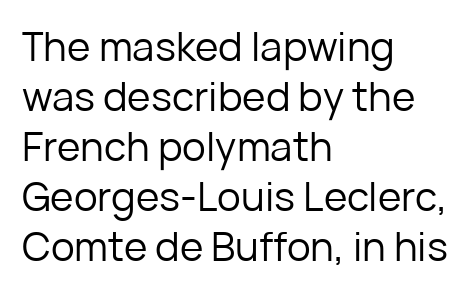
A classic flush-left, rag-right setting is used for this passage. The type is set solid horizontally, with unmodified tracking. If you drew a line through each stem, it would be perfectly vertical. This sample has the flowing, uneven cadence of proportional lettering.
